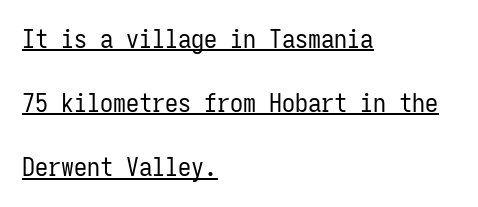
The image shows 26 px text type, upright; set left-aligned, loose line spacing (2.47x), normal letter spacing, underlined.
